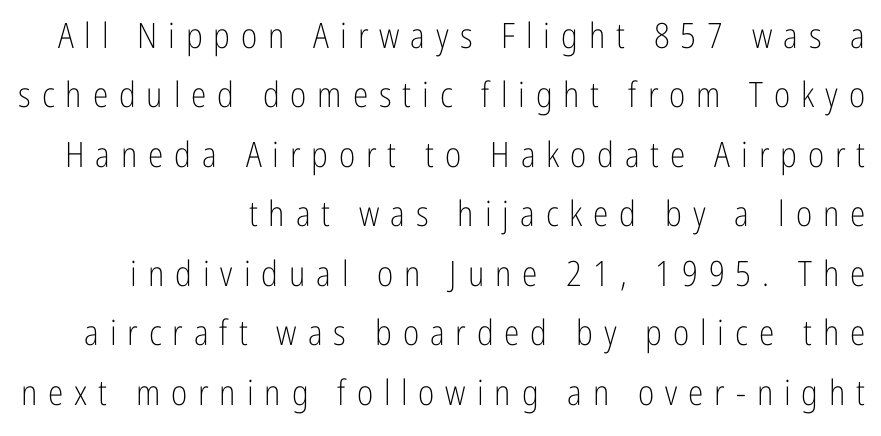
Horizontally, the lines are justified to the trailing edge only. When letters stand straight like this, we call the style roman or upright. Unmarked baselines from the first word to the last. The rendering shows plain stroke endings on the letterforms — a sans-serif design. The passage shown has open, widely tracked lettering throughout.
